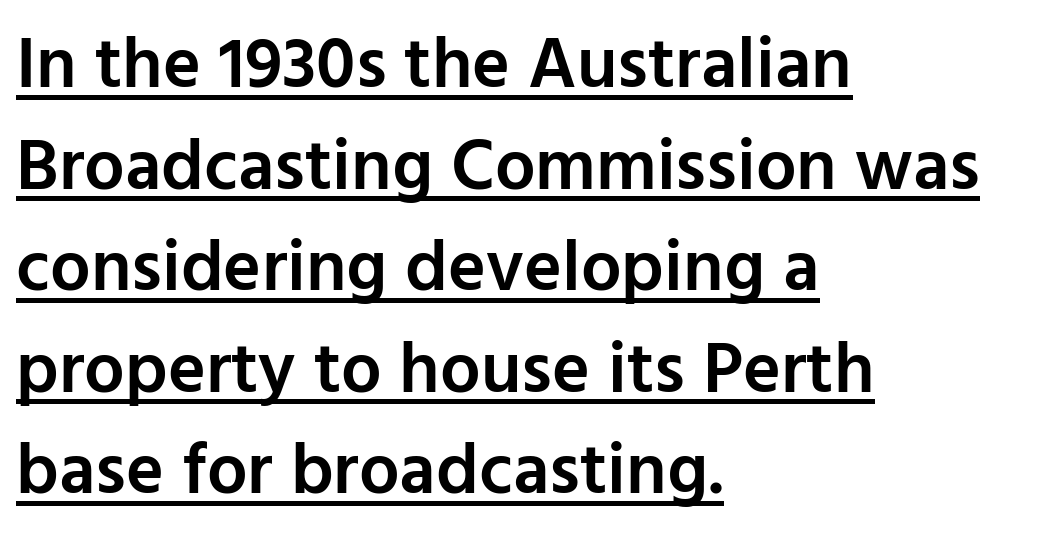
{"serif": "no", "italic": "no", "bold": "semi", "weight": "semibold", "width": "normal", "stroke_contrast": "low", "x_height": "medium", "monospaced": "no", "underline": "yes", "align": "left", "line_spacing": "normal", "line_spacing_ratio": 1.41, "letter_spacing": "normal", "letter_spacing_em": 0.0, "glyph_px": 72}
